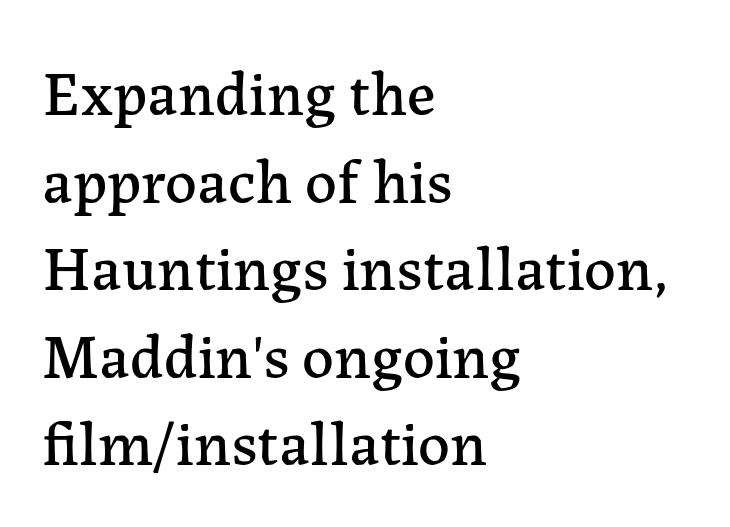
The characters display serif detailing at their extremities. The strip under each line holds only bare page. Successive baselines arrive at the customary interval. The letters advance in unequal steps, a hallmark of proportional type. Notice how the passage keeps a crisp vertical edge on the left only. Characters remain perfectly vertical along every line.
